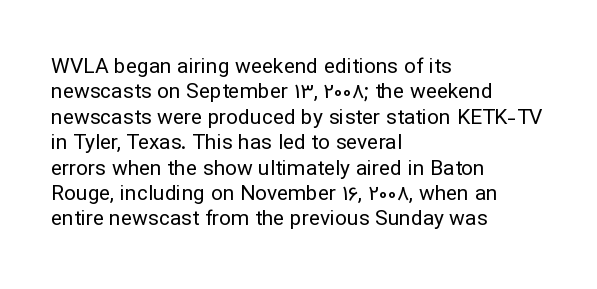
The image shows 21 px text type, upright; set left-aligned, line spacing 1.21x, normal letter spacing, not underlined.
